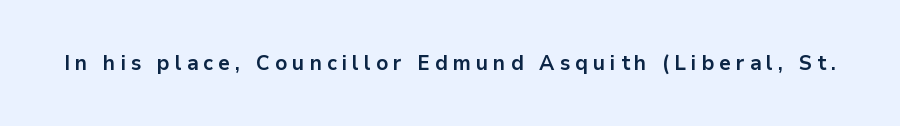
{"italic": "no", "bold": "yes", "underline": "no", "letter_spacing": "wide", "letter_spacing_em": 0.24, "glyph_px": 21}
